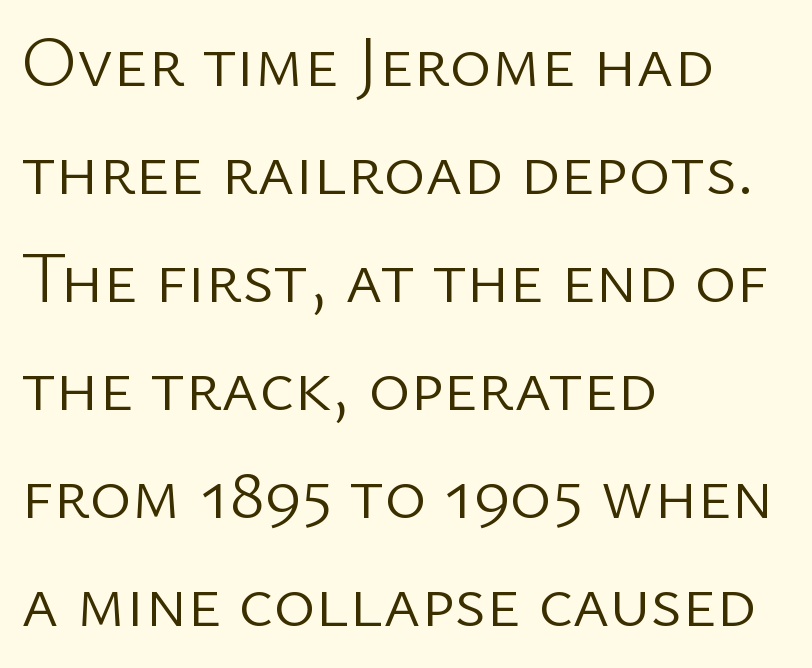
The image shows 71 px light sans-serif type, upright; set left-aligned, normal line spacing (1.52x), normal letter spacing, not underlined; low stroke contrast and a medium x-height.
